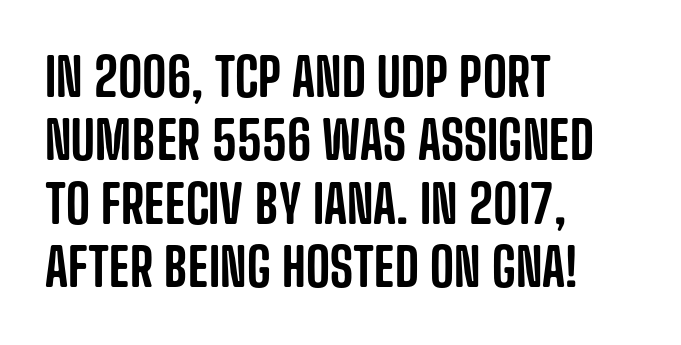
The image shows 52 px condensed sans-serif type, upright; set left-aligned, line spacing 1.22x, normal letter spacing, not underlined; low stroke contrast and a large x-height.
